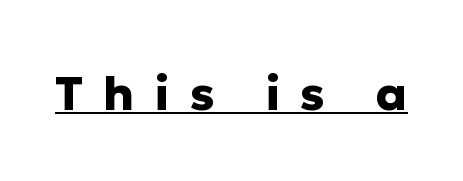
This is sans-serif lettering, the kind often seen on screens and signage. Between one letter and the next there's a generous, obvious gap. This is roman type, the default non-slanted kind. Somebody hit Ctrl+U on this one — the words are underlined. Caption: bold face, heavy strokes. The face used here is proportionally spaced, like ordinary book or web type.
